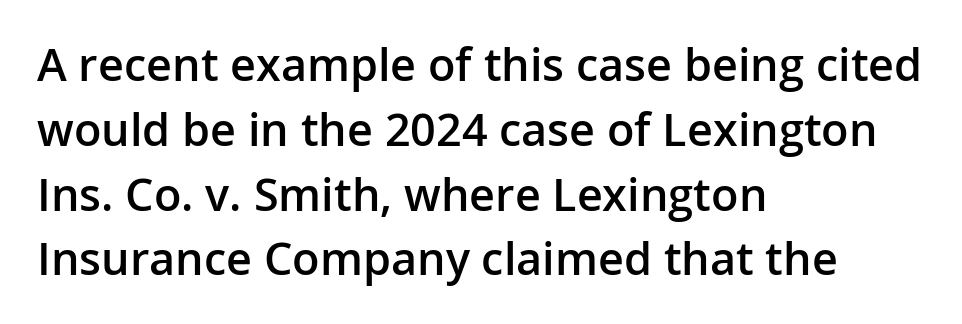
{"serif": "no", "italic": "no", "bold": "semi", "weight": "semibold", "width": "normal", "stroke_contrast": "low", "x_height": "medium", "monospaced": "no", "underline": "no", "align": "left", "line_spacing": "normal", "line_spacing_ratio": 1.44, "letter_spacing": "normal", "letter_spacing_em": 0.0, "glyph_px": 45}
